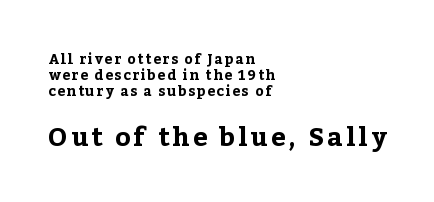
Q: Is the text bold? A: Yes.
Q: Is the text italic (slanted)? A: No, it is upright.
Q: Is the text underlined? A: No.
Q: How is the paragraph aligned? A: Left-aligned.
Q: Is the spacing between lines tight, normal or loose? A: Tight.
Q: Which block of text is set in a larger size, the first (top) or the second (bottom)? A: The second (bottom) one.
